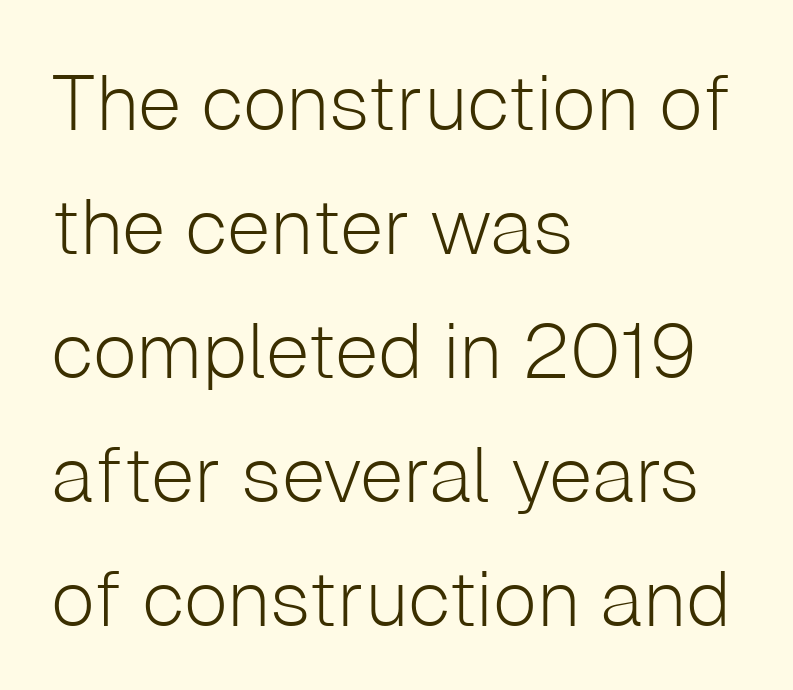
The image shows 78 px light sans-serif type, upright; set left-aligned, normal line spacing (1.59x), normal letter spacing, not underlined; low stroke contrast and a medium x-height.
